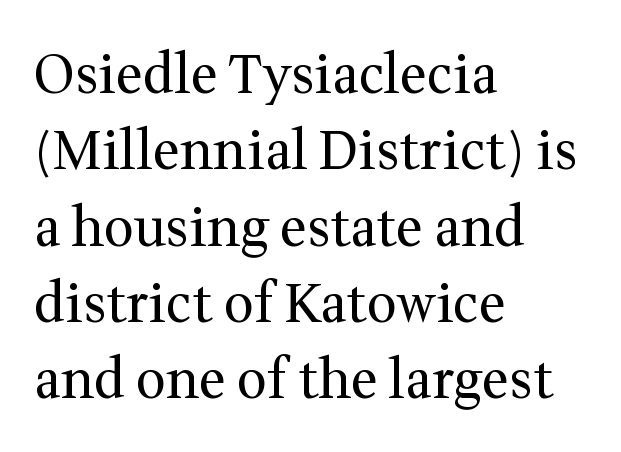
{"serif": "yes", "italic": "no", "bold": "no", "weight": "regular", "width": "normal", "stroke_contrast": "medium", "x_height": "medium", "monospaced": "no", "underline": "no", "align": "left", "line_spacing": "normal", "line_spacing_ratio": 1.44, "letter_spacing": "normal", "letter_spacing_em": 0.0, "glyph_px": 53}
